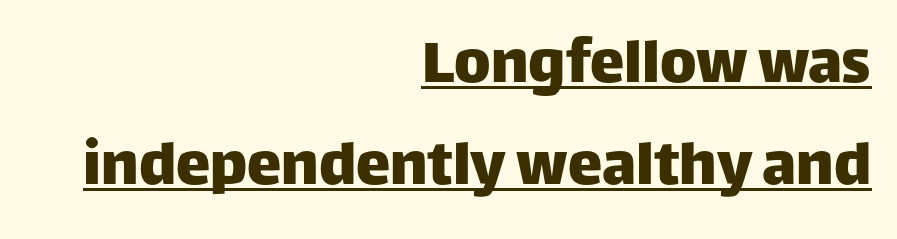
Visually the block forms a straight wall on the right and a jagged coastline on the left. Descenders here cross a horizontal rule under the line. This sample has the flowing, uneven cadence of proportional lettering. The face used here is a sans, in the tradition of grotesques and geometrics. If you measured baseline to baseline, you'd find a middling distance. Caption: standard tracking, unaltered.
